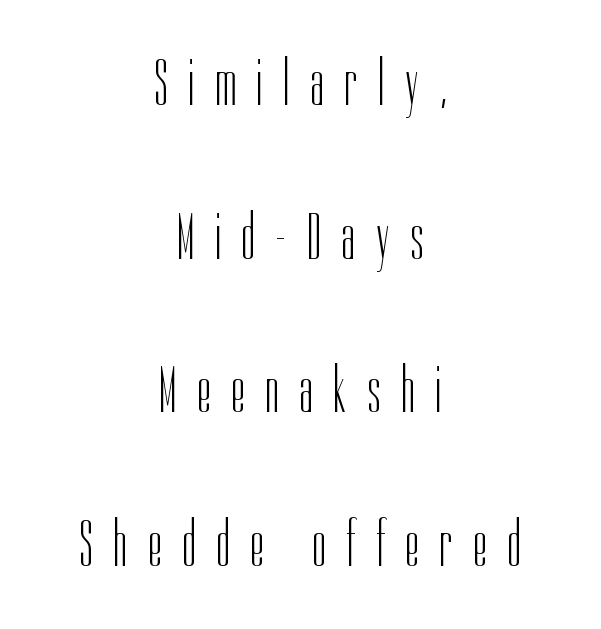
The image shows 64 px light, condensed sans-serif type, upright; set centered, loose line spacing (2.4x), unusually wide letter spacing (+0.34 em), not underlined; low stroke contrast and a medium x-height.
